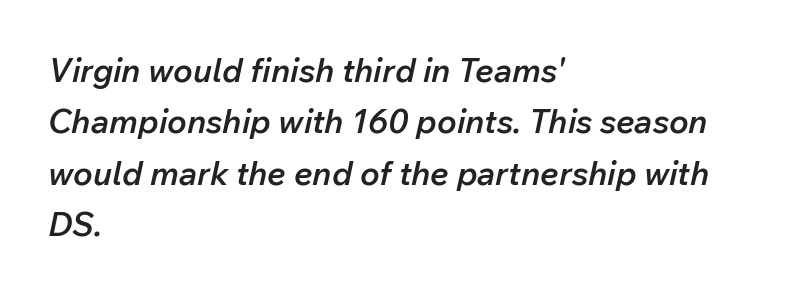
{"italic": "yes", "lean": "right", "slant_degrees": 12, "bold": "semi", "weight": "semibold", "width": "normal", "stroke_contrast": "low", "x_height": "medium", "monospaced": "no", "underline": "no", "align": "left", "line_spacing": "normal", "line_spacing_ratio": 1.56, "letter_spacing": "normal", "letter_spacing_em": 0.0, "glyph_px": 33}
